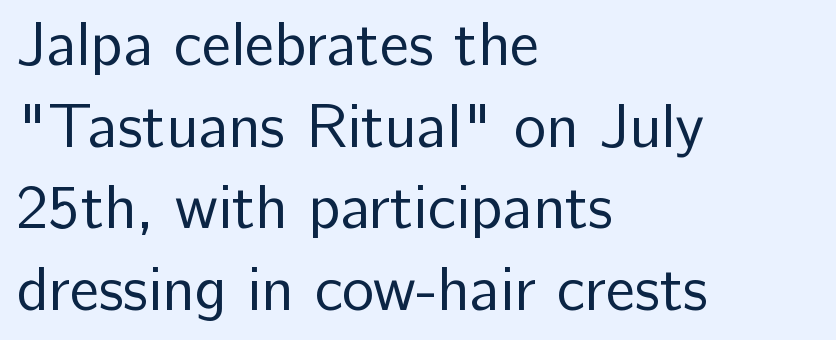
To sum up the face: it is a sans, with no serifs. Letters rest on an invisible, unmarked baseline. Students, observe: this is what conventionally led text looks like. The paragraph shown leans on its left margin. Ink coverage per letter is moderate at most. Inter-character spacing is left at the font's built-in metrics.
